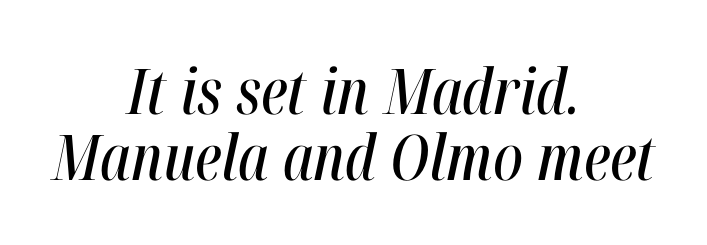
Q: Is the text italic (slanted)? A: Yes, it leans right by about 12 degrees.
Q: Is the text underlined? A: No.
Q: How is the paragraph aligned? A: Centered.
Q: Is the spacing between letters normal or unusually wide? A: Normal.
Q: Is the spacing between lines tight, normal or loose? A: Tight.
Q: Width (condensed, normal, or wide)? A: Condensed.
Q: Stroke contrast? A: High.
Q: x-height? A: Medium.
Q: Monospaced? A: No.
